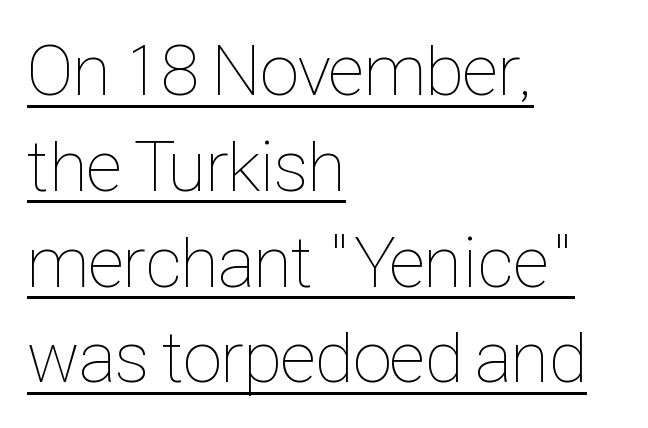
Q: Is the text bold? A: No.
Q: Is the text italic (slanted)? A: No, it is upright.
Q: Is the text underlined? A: Yes.
Q: How is the paragraph aligned? A: Left-aligned.
Q: Is the spacing between letters normal or unusually wide? A: Normal.
Q: Is the spacing between lines tight, normal or loose? A: Normal.
Q: Width (condensed, normal, or wide)? A: Condensed.
Q: Stroke contrast? A: Low.
Q: x-height? A: Medium.
Q: Monospaced? A: No.
